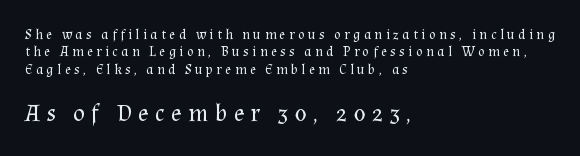
{"italic": "no", "bold": "no", "underline": "no", "align": "left", "line_spacing": "normal", "line_spacing_ratio": 1.25, "letter_spacing": "wide", "letter_spacing_em": 0.25, "larger_block": "second", "size_ratio": 1.79, "glyph_px": 25}
